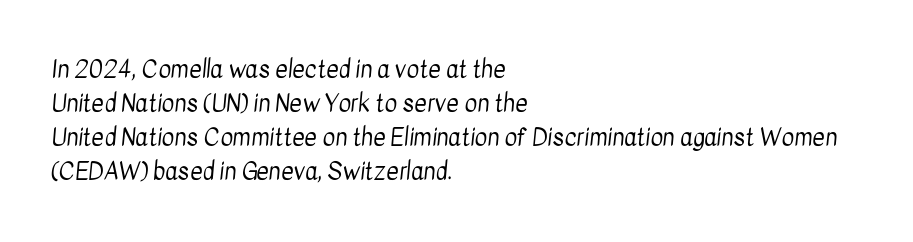
This rendering uses left alignment, leaving the right contour irregular. The space beneath each line is pristine and unruled. The passage shown stacks its lines at a standard gap. Inter-character spacing is left at the font's built-in metrics. Weight class: somewhere from thin through regular.
